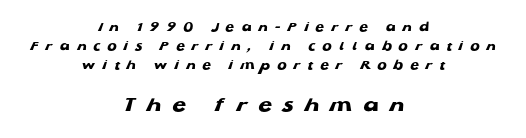
{"bold": "yes", "underline": "no", "align": "center", "line_spacing": "normal", "line_spacing_ratio": 1.35, "letter_spacing": "wide", "letter_spacing_em": 0.5, "larger_block": "second", "size_ratio": 1.57, "glyph_px": 22}
